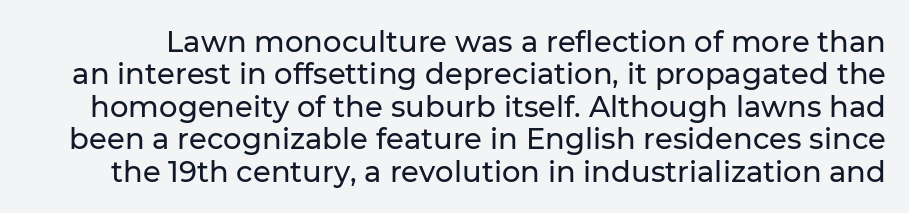
This is the regular roman posture of the typeface. Each letter keeps its own natural width here, so spacing adapts to shape. The area under the type is left untouched. The text was rendered using a sans face with plain stroke endings.
